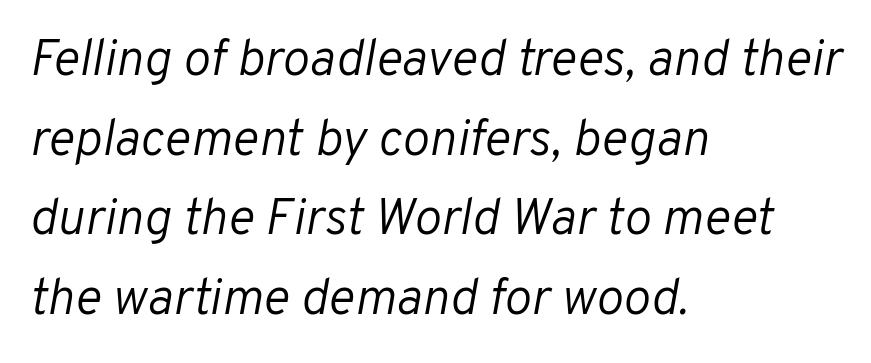
{"italic": "yes", "lean": "right", "slant_degrees": 10, "bold": "no", "weight": "light", "width": "normal", "stroke_contrast": "low", "x_height": "medium", "monospaced": "no", "underline": "no", "align": "left", "line_spacing": "normal", "line_spacing_ratio": 1.56, "letter_spacing": "normal", "letter_spacing_em": 0.0, "glyph_px": 51}
